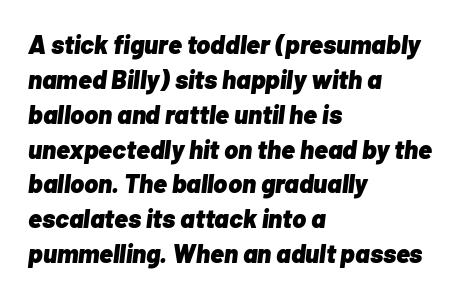
Q: Is the text bold? A: Yes.
Q: Is the text italic (slanted)? A: Yes, it leans right by about 7 degrees.
Q: Is the text underlined? A: No.
Q: How is the paragraph aligned? A: Left-aligned.
Q: Is the spacing between letters normal or unusually wide? A: Normal.
Q: Is the spacing between lines tight, normal or loose? A: Normal.
